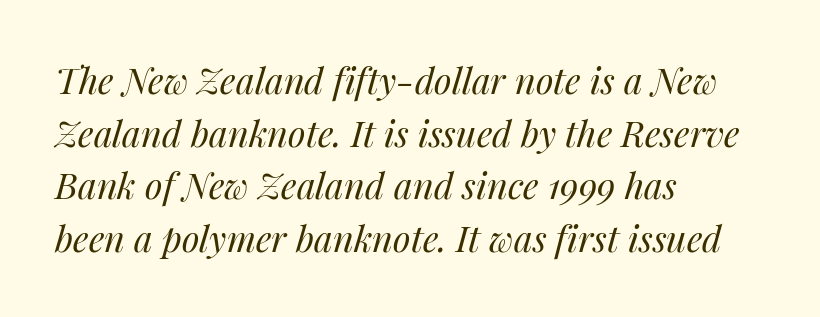
A typesetter would call this proportional, since set widths differ per character. The passage shown has conventional tracking throughout. Line beginnings align vertically; line endings do not. Reading down the column, the eye jumps a familiar distance to each next line. The letterforms sit at book weight or below.
